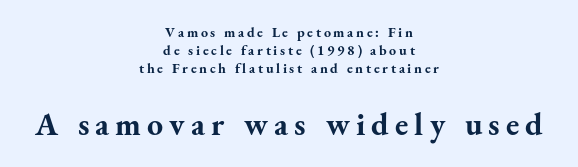
The image shows 32 px bold serif type, upright; set centered, normal line spacing (1.29x), not underlined; the second (bottom) block is 2.29x larger; medium stroke contrast and a small x-height.
